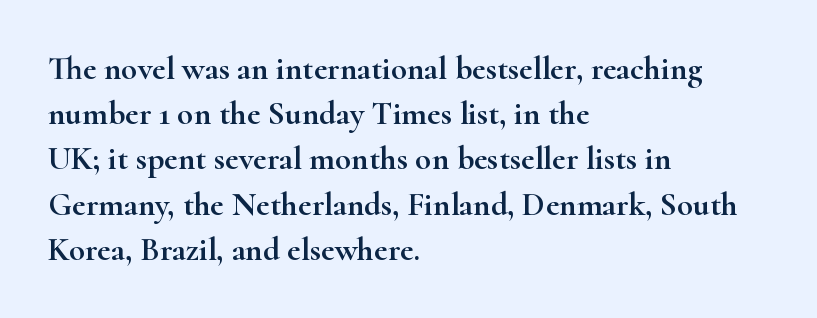
The image shows 33 px wide serif type, upright; set left-aligned, normal line spacing (1.37x), normal letter spacing, not underlined; high stroke contrast and a small x-height.
